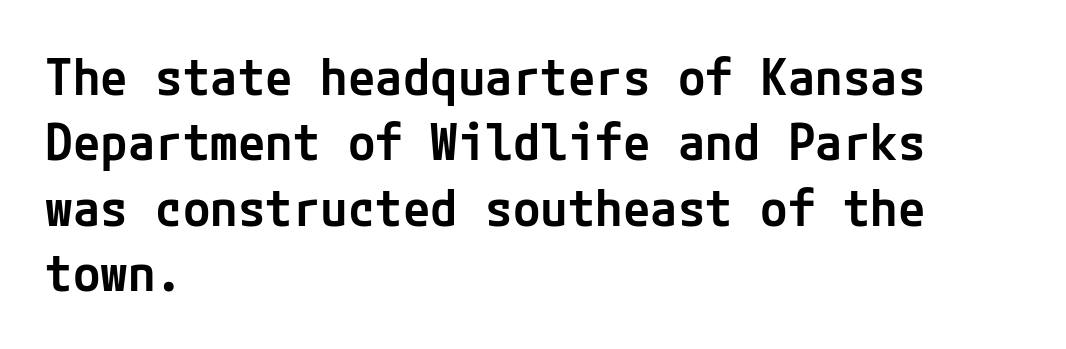
The image shows 50 px semibold sans-serif type, upright; set left-aligned, normal line spacing (1.31x), normal letter spacing, not underlined; low stroke contrast and a medium x-height.
